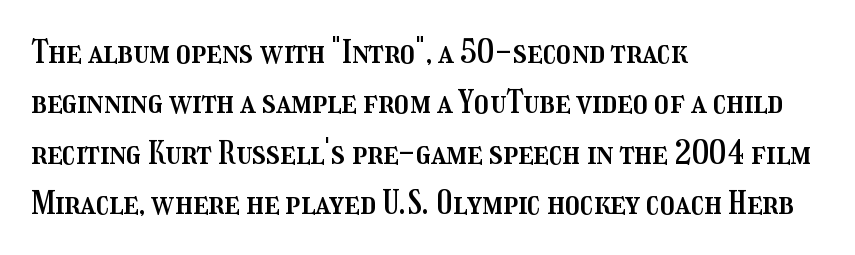
Q: Is the text italic (slanted)? A: No, it is upright.
Q: Is the text underlined? A: No.
Q: How is the paragraph aligned? A: Left-aligned.
Q: Is the spacing between letters normal or unusually wide? A: Normal.
Q: Is the spacing between lines tight, normal or loose? A: Normal.
Q: Width (condensed, normal, or wide)? A: Condensed.
Q: Stroke contrast? A: Medium.
Q: x-height? A: Medium.
Q: Monospaced? A: No.
